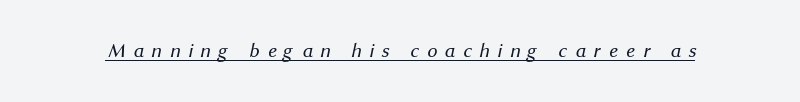
Observe the wide spacing: letters keep a clear distance from each other. Each line of the rendering has a horizontal stroke beneath the glyphs. No heavy texture on the line: the type isn't bold.
